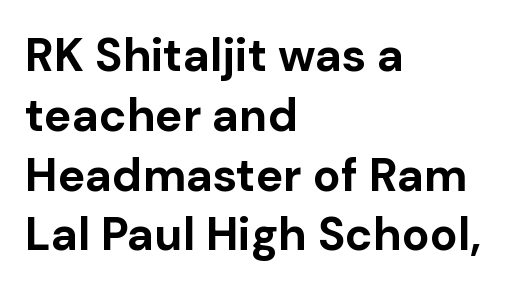
The image shows 46 px bold sans-serif type, upright; set left-aligned, normal line spacing (1.3x), normal letter spacing, not underlined; low stroke contrast and a medium x-height.
